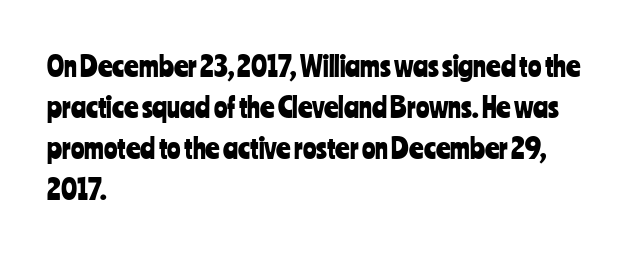
{"serif": "no", "italic": "no", "width": "condensed", "stroke_contrast": "low", "x_height": "medium", "monospaced": "no", "underline": "no", "align": "left", "line_spacing": "normal", "line_spacing_ratio": 1.47, "letter_spacing": "normal", "letter_spacing_em": 0.0, "glyph_px": 28}
